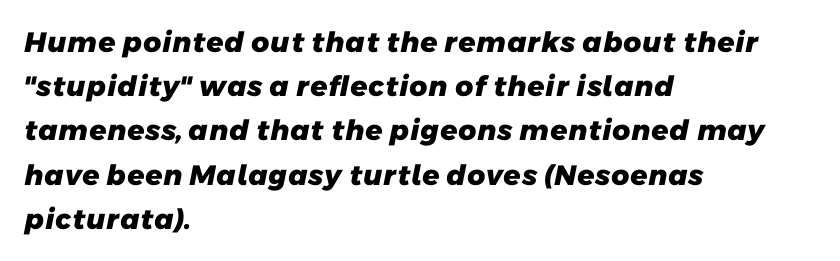
The font is running at its bold setting. The space between consecutive lines is moderate. Character widths vary here, with narrow letters taking less room than wide ones. The setting favours the left margin, as ordinary paragraphs usually do.
